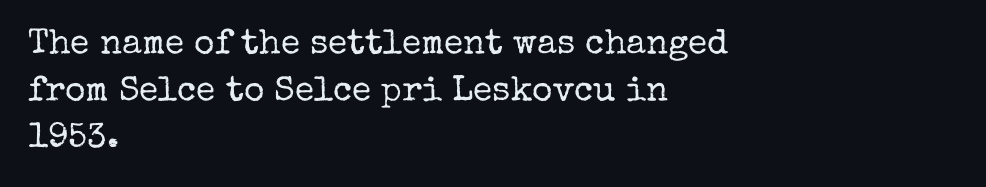
Type without underlining. The typeface chosen for these lines features serifs. Here the glyphs are tracked normally, forming tight word shapes. Layout note: lines flush left. Vertical strokes here are truly vertical.
